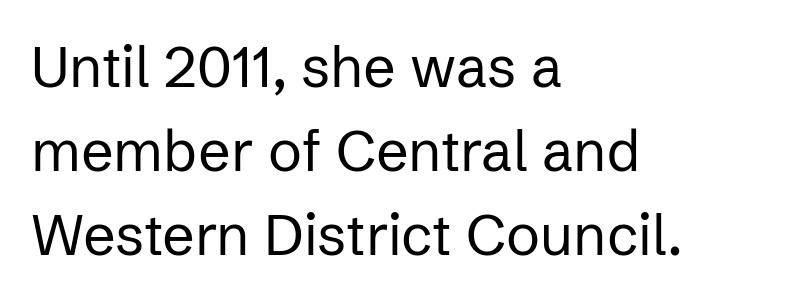
Q: Is the text bold? A: No.
Q: Is the text italic (slanted)? A: No, it is upright.
Q: Is the typeface a serif or a sans-serif typeface? A: Sans-serif.
Q: Is the text underlined? A: No.
Q: How is the paragraph aligned? A: Left-aligned.
Q: Is the spacing between letters normal or unusually wide? A: Normal.
Q: Is the spacing between lines tight, normal or loose? A: Normal.
Q: Width (condensed, normal, or wide)? A: Normal.
Q: Stroke contrast? A: Low.
Q: x-height? A: Medium.
Q: Monospaced? A: No.
